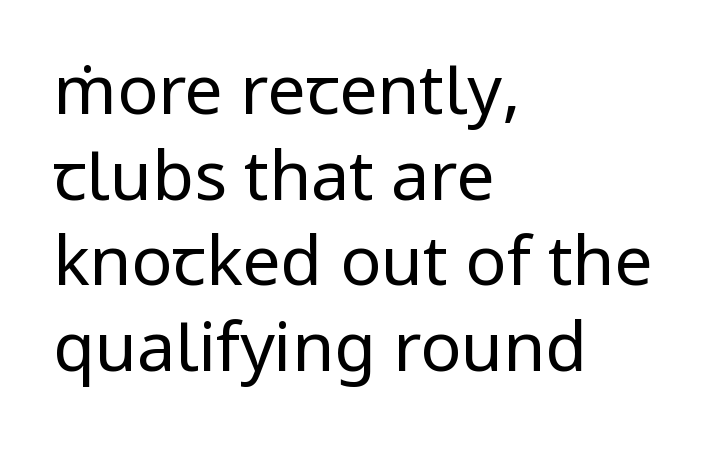
{"serif": "no", "italic": "no", "bold": "no", "weight": "regular", "width": "normal", "stroke_contrast": "low", "x_height": "medium", "monospaced": "no", "underline": "no", "align": "left", "line_spacing": "normal", "line_spacing_ratio": 1.26, "letter_spacing": "normal", "letter_spacing_em": 0.0, "glyph_px": 68}
